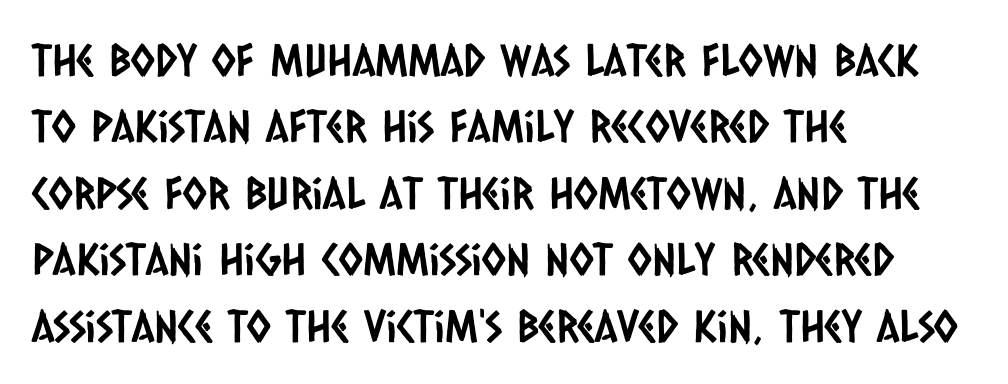
Q: Is the typeface a serif or a sans-serif typeface? A: Sans-serif.
Q: Is the text underlined? A: No.
Q: How is the paragraph aligned? A: Left-aligned.
Q: Is the spacing between letters normal or unusually wide? A: Normal.
Q: Is the spacing between lines tight, normal or loose? A: Normal.
Q: Width (condensed, normal, or wide)? A: Condensed.
Q: Stroke contrast? A: Low.
Q: x-height? A: Large.
Q: Monospaced? A: No.
